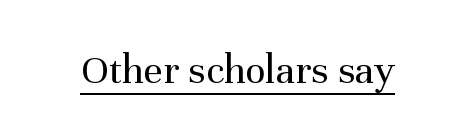
Q: Is the text bold? A: No.
Q: Is the text italic (slanted)? A: No, it is upright.
Q: Is the typeface a serif or a sans-serif typeface? A: Serif.
Q: Is the text underlined? A: Yes.
Q: Is the spacing between letters normal or unusually wide? A: Normal.
Q: Width (condensed, normal, or wide)? A: Normal.
Q: Stroke contrast? A: Medium.
Q: x-height? A: Medium.
Q: Monospaced? A: No.
